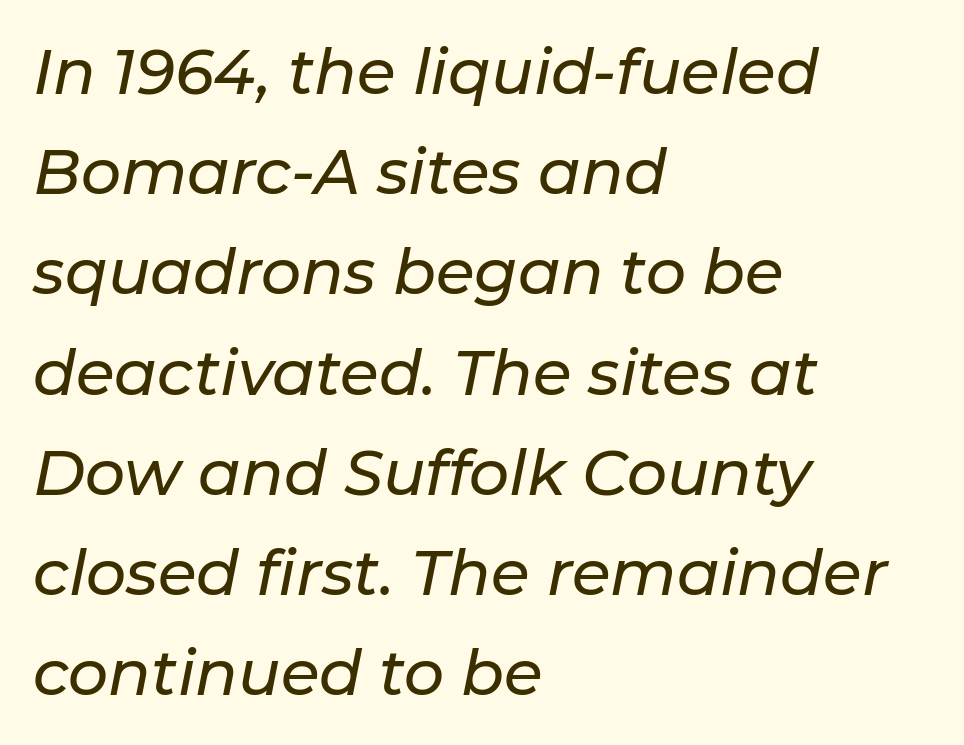
Q: Is the text italic (slanted)? A: Yes, it leans right by about 11 degrees.
Q: Is the text underlined? A: No.
Q: How is the paragraph aligned? A: Left-aligned.
Q: Is the spacing between letters normal or unusually wide? A: Normal.
Q: Is the spacing between lines tight, normal or loose? A: Normal.
Q: Width (condensed, normal, or wide)? A: Normal.
Q: Stroke contrast? A: Low.
Q: x-height? A: Medium.
Q: Monospaced? A: No.
